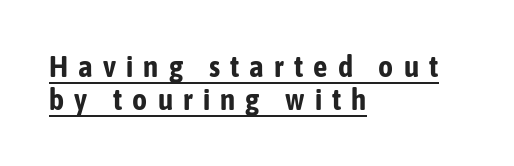
{"serif": "no", "italic": "no", "bold": "yes", "weight": "bold", "width": "condensed", "stroke_contrast": "low", "x_height": "medium", "monospaced": "no", "underline": "yes", "align": "left", "line_spacing": "tight", "line_spacing_ratio": 1.13, "letter_spacing": "wide", "letter_spacing_em": 0.35, "glyph_px": 29}
